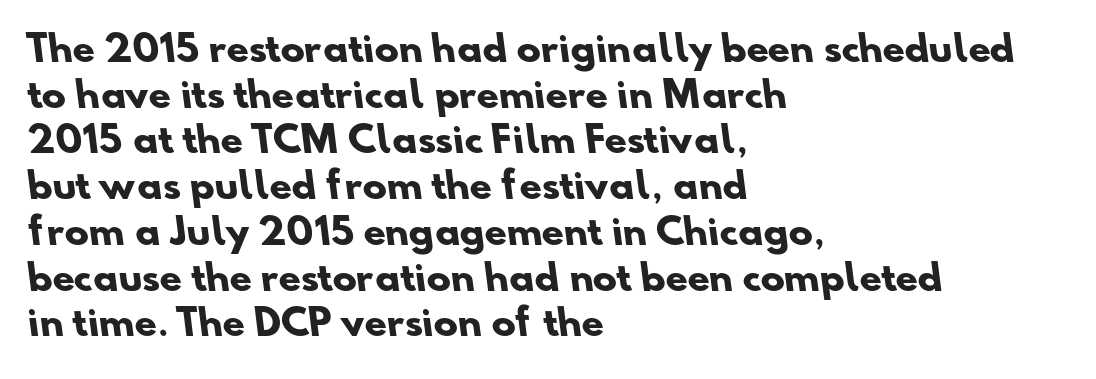
The image shows 36 px heavy sans-serif type; set left-aligned, normal line spacing (1.27x), normal letter spacing, not underlined; low stroke contrast and a small x-height.
